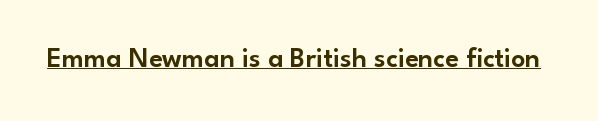
{"serif": "no", "italic": "no", "width": "normal", "stroke_contrast": "low", "x_height": "small", "monospaced": "no", "underline": "yes", "letter_spacing": "normal", "letter_spacing_em": 0.0, "glyph_px": 28}
